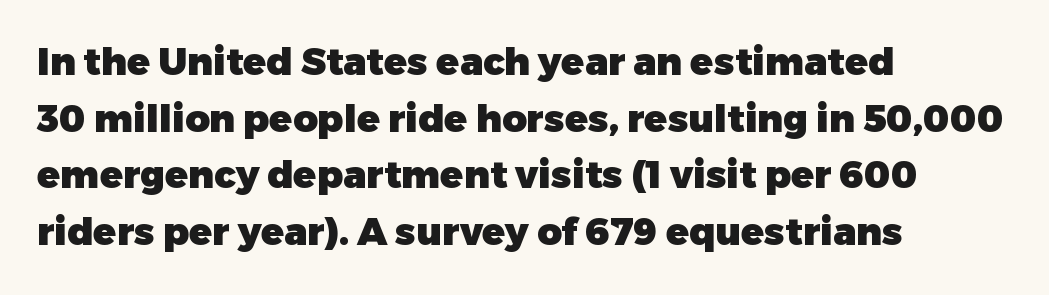
{"serif": "no", "italic": "no", "bold": "yes", "weight": "heavy", "width": "normal", "stroke_contrast": "low", "x_height": "medium", "monospaced": "no", "underline": "no", "align": "left", "line_spacing": "normal", "line_spacing_ratio": 1.49, "letter_spacing": "normal", "letter_spacing_em": 0.0, "glyph_px": 38}
